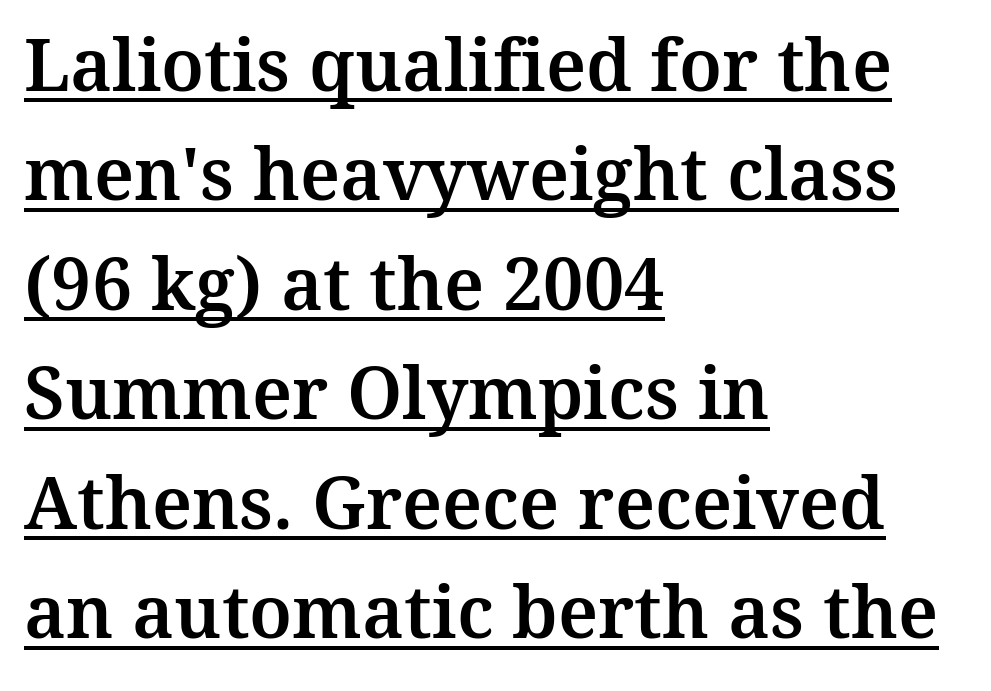
The image shows 72 px serif type, upright; set left-aligned, normal line spacing (1.52x), normal letter spacing, underlined; medium stroke contrast and a medium x-height.
